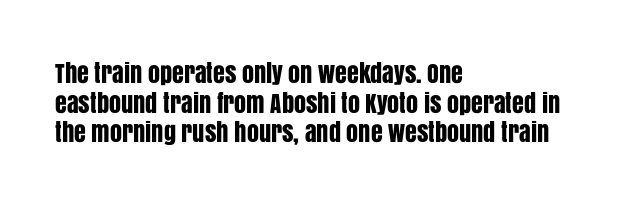
Q: Is the text italic (slanted)? A: No, it is upright.
Q: Is the text underlined? A: No.
Q: How is the paragraph aligned? A: Left-aligned.
Q: Is the spacing between letters normal or unusually wide? A: Normal.
